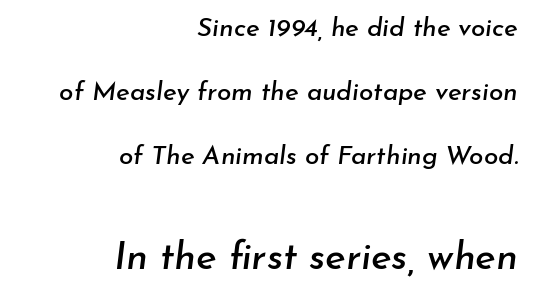
Q: Is the text italic (slanted)? A: Yes, it leans right by about 7 degrees.
Q: Is the text underlined? A: No.
Q: How is the paragraph aligned? A: Right-aligned.
Q: Is the spacing between letters normal or unusually wide? A: Normal.
Q: Is the spacing between lines tight, normal or loose? A: Loose.
Q: Which block of text is set in a larger size, the first (top) or the second (bottom)? A: The second (bottom) one.
Q: Width (condensed, normal, or wide)? A: Normal.
Q: Stroke contrast? A: Low.
Q: x-height? A: Small.
Q: Monospaced? A: No.
